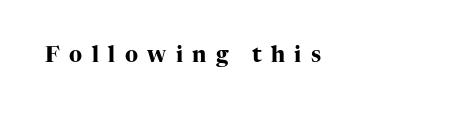
The image shows 22 px bold type, upright; set unusually wide letter spacing (+0.43 em), not underlined.
